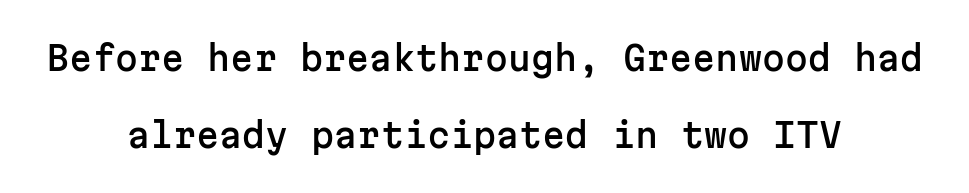
These lines are rendered in a fixed-pitch font. Reading down the column, the eye jumps a long way to each next line. Check the space under the baseline: it is left empty. The rendering shows plain stroke endings on the letterforms — a sans-serif design. A typesetter would mark this as roman, not italic. Between one letter and the next there's only the usual sliver of space.
